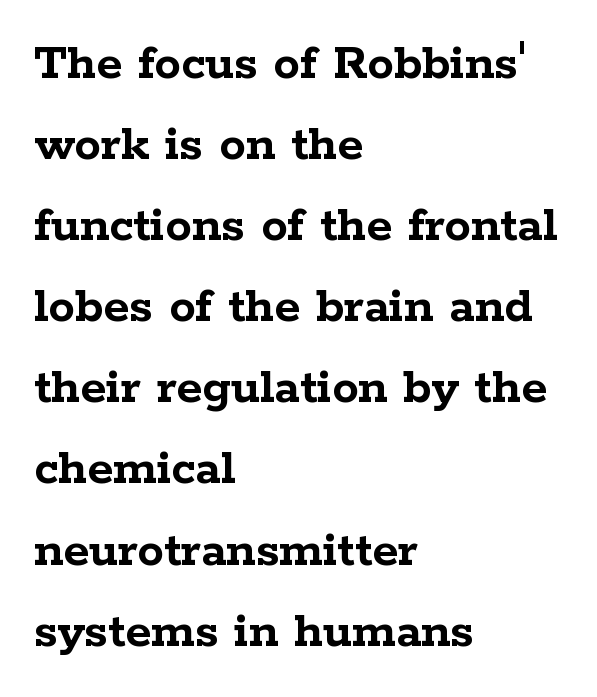
{"serif": "yes", "italic": "no", "bold": "yes", "weight": "semibold", "width": "wide", "stroke_contrast": "low", "x_height": "medium", "monospaced": "no", "underline": "no", "align": "left", "line_spacing": "normal", "line_spacing_ratio": 1.53, "letter_spacing": "normal", "letter_spacing_em": 0.0, "glyph_px": 53}
